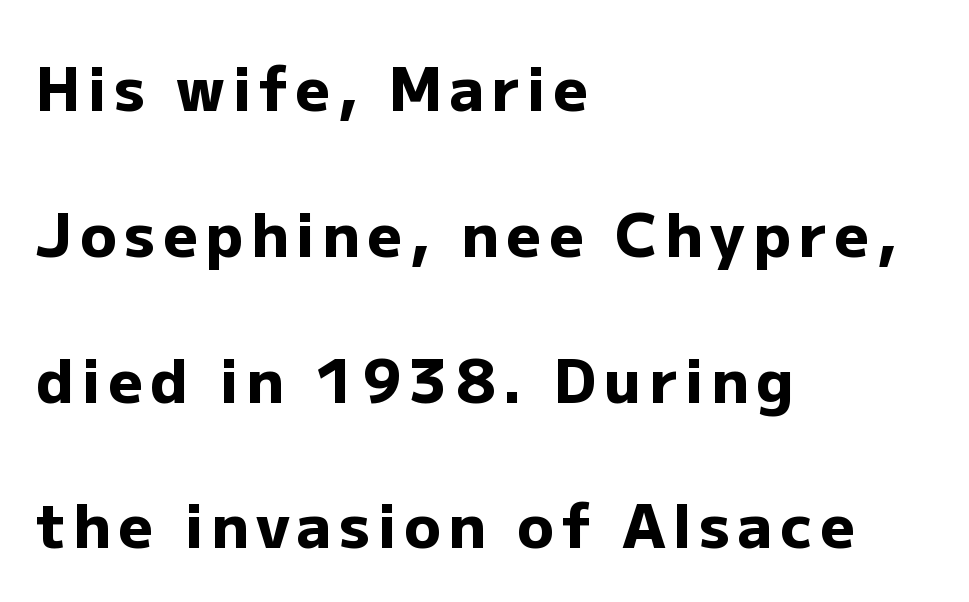
Q: Is the text bold? A: Yes.
Q: Is the text italic (slanted)? A: No, it is upright.
Q: Is the typeface a serif or a sans-serif typeface? A: Sans-serif.
Q: Is the text underlined? A: No.
Q: How is the paragraph aligned? A: Left-aligned.
Q: Is the spacing between lines tight, normal or loose? A: Loose.
Q: Width (condensed, normal, or wide)? A: Normal.
Q: Stroke contrast? A: Low.
Q: x-height? A: Medium.
Q: Monospaced? A: No.
